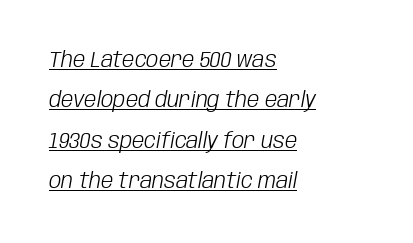
Q: Is the text bold? A: No.
Q: Is the text italic (slanted)? A: Yes, it leans right by about 10 degrees.
Q: Is the text underlined? A: Yes.
Q: How is the paragraph aligned? A: Left-aligned.
Q: Is the spacing between letters normal or unusually wide? A: Normal.
